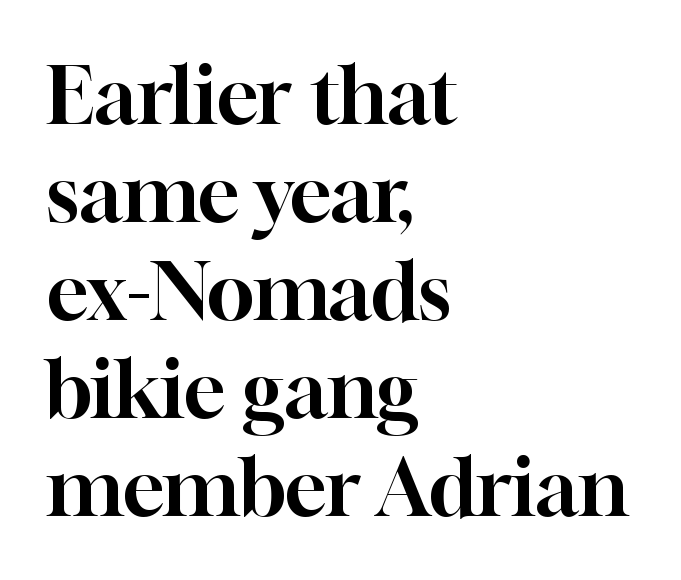
Q: Is the text italic (slanted)? A: No, it is upright.
Q: Is the typeface a serif or a sans-serif typeface? A: Serif.
Q: Is the text underlined? A: No.
Q: How is the paragraph aligned? A: Left-aligned.
Q: Is the spacing between letters normal or unusually wide? A: Normal.
Q: Width (condensed, normal, or wide)? A: Normal.
Q: Stroke contrast? A: High.
Q: x-height? A: Medium.
Q: Monospaced? A: No.
